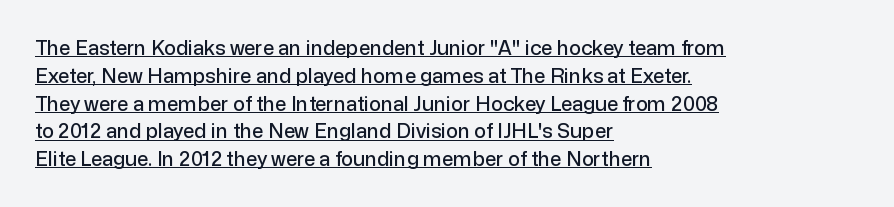
The image shows 20 px text type, upright; set left-aligned, normal line spacing (1.39x), normal letter spacing, underlined.
